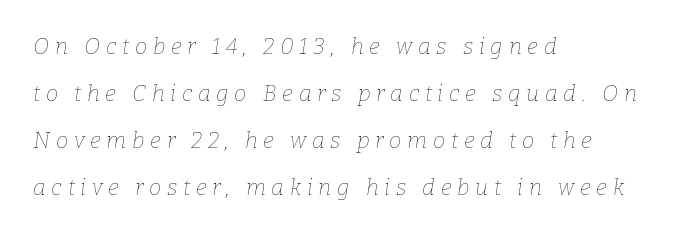
Q: Is the text bold? A: No.
Q: Is the text italic (slanted)? A: Yes, it leans right by about 9 degrees.
Q: Is the text underlined? A: No.
Q: How is the paragraph aligned? A: Left-aligned.
Q: Is the spacing between letters normal or unusually wide? A: Unusually wide.
Q: Is the spacing between lines tight, normal or loose? A: Loose.
